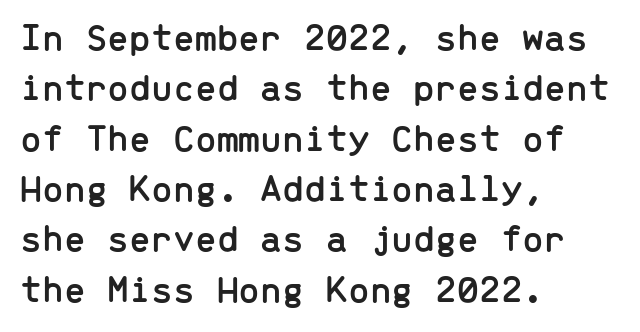
Is this a fixed-width face? Yes — each glyph sits in an identical cell. Each row of text sits above clean, open space. Is there any slant? The stems are plumb. Nobody touched the tracking dial on this one. The letters carry no serifs — their stems end cleanly without finishing strokes.
